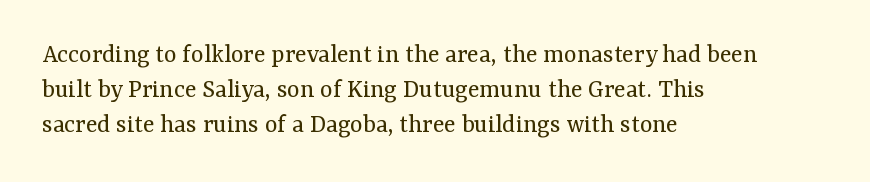
The image shows 27 px text type, upright; set left-aligned, normal line spacing (1.29x), normal letter spacing, not underlined.
